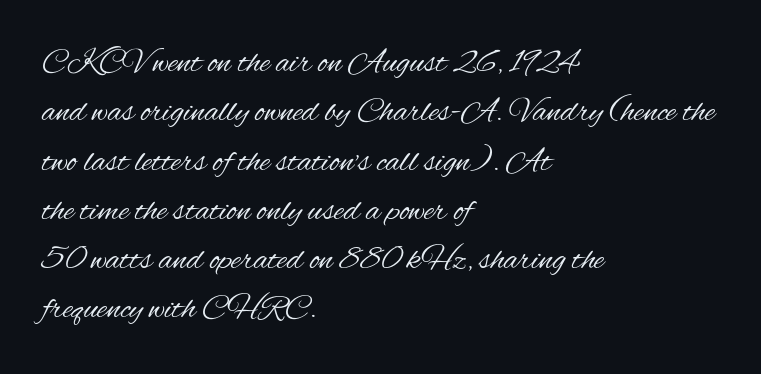
Is this a fixed-width face? No — the glyphs have proportional, varying widths. Evenly set lines give the paragraph a standard silhouette. Grotesque or geometric, the face here clearly has no serifs. This rendering leaves character spacing at its baseline value. This reads as an unemphasized weight, regular at the heaviest.
